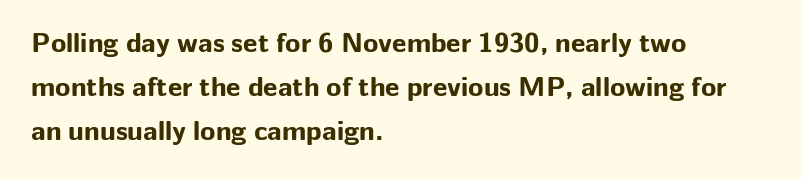
Q: Is the text bold? A: Yes.
Q: Is the text italic (slanted)? A: No, it is upright.
Q: Is the typeface a serif or a sans-serif typeface? A: Sans-serif.
Q: Is the text underlined? A: No.
Q: How is the paragraph aligned? A: Left-aligned.
Q: Is the spacing between letters normal or unusually wide? A: Normal.
Q: Is the spacing between lines tight, normal or loose? A: Normal.
Q: Width (condensed, normal, or wide)? A: Normal.
Q: Stroke contrast? A: Low.
Q: x-height? A: Medium.
Q: Monospaced? A: No.
